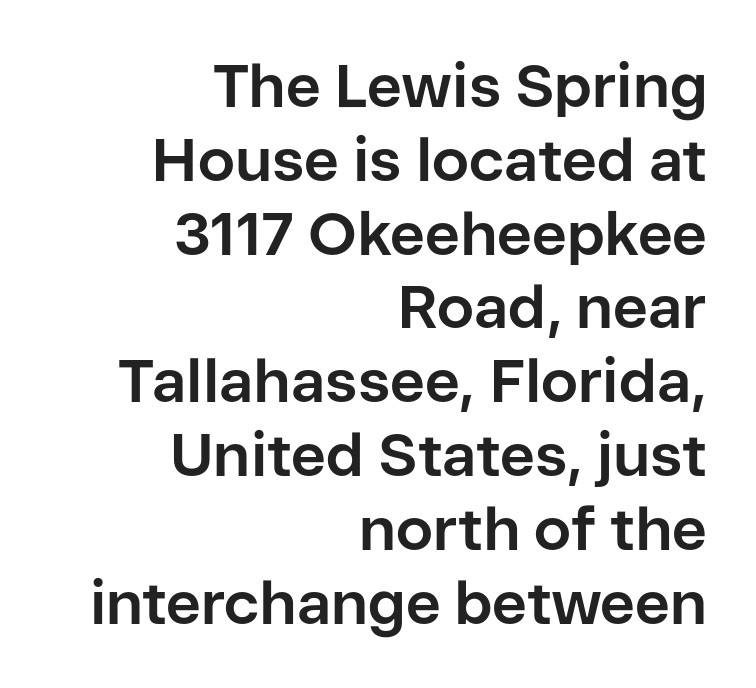
{"serif": "no", "italic": "no", "bold": "yes", "weight": "bold", "width": "normal", "stroke_contrast": "low", "x_height": "medium", "monospaced": "no", "underline": "no", "align": "right", "line_spacing_ratio": 1.23, "letter_spacing": "normal", "letter_spacing_em": 0.0, "glyph_px": 60}
